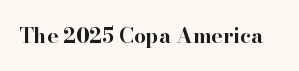
{"italic": "no", "bold": "yes", "underline": "no", "letter_spacing": "normal", "letter_spacing_em": 0.0, "glyph_px": 21}
